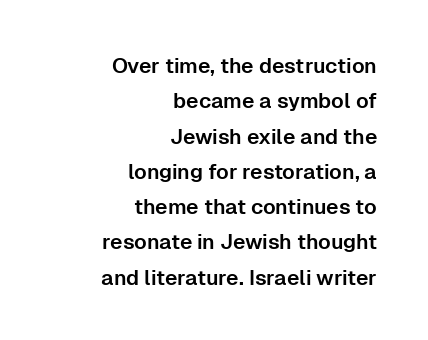
Style check: upright. A clean baseline with only descenders dipping below it. Caption: standard tracking, unaltered. This sample is right-justified, so line beginnings fall wherever the words allow. Interline gaps are of average width in this sample.
